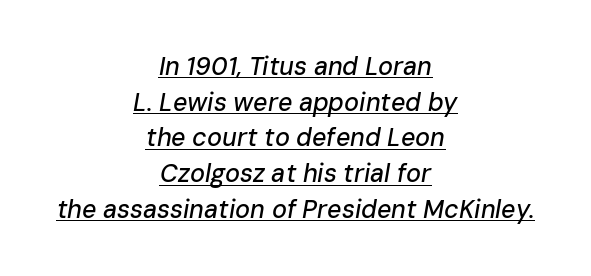
The image shows 25 px text type, italic (leaning right); set centered, normal line spacing (1.43x), normal letter spacing, underlined.
